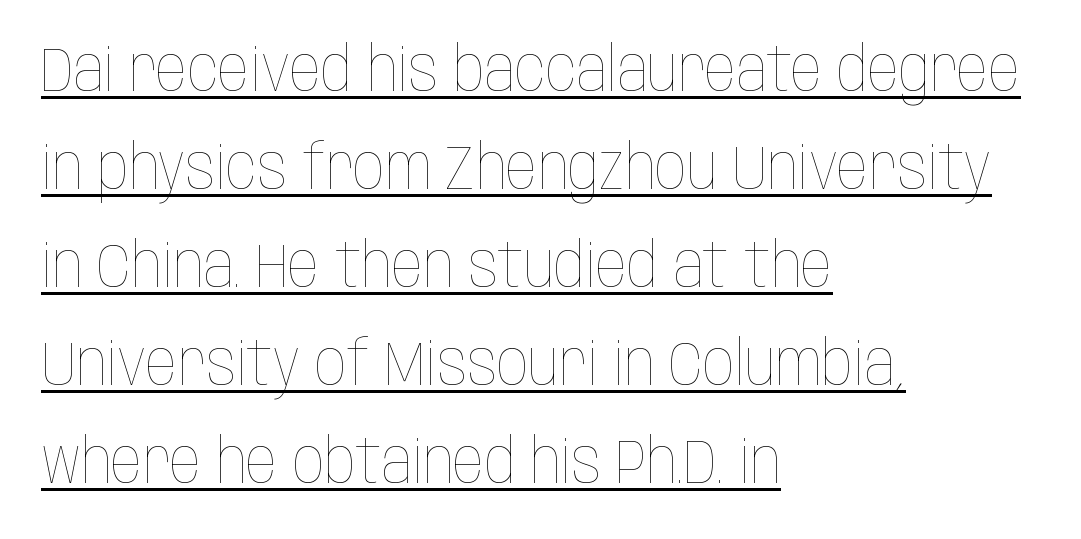
Is the letter spacing exaggerated? No — it looks like the ordinary default. The paragraph has a hard left edge and a soft right edge. What's the leading like? Ordinary, nothing unusual. The words here are underlined.
